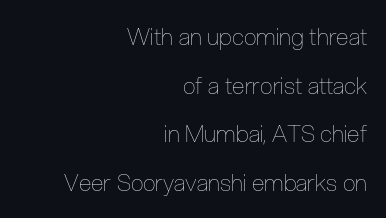
{"italic": "no", "bold": "no", "underline": "no", "align": "right", "line_spacing": "loose", "line_spacing_ratio": 2.11, "letter_spacing": "normal", "letter_spacing_em": 0.0, "glyph_px": 23}
